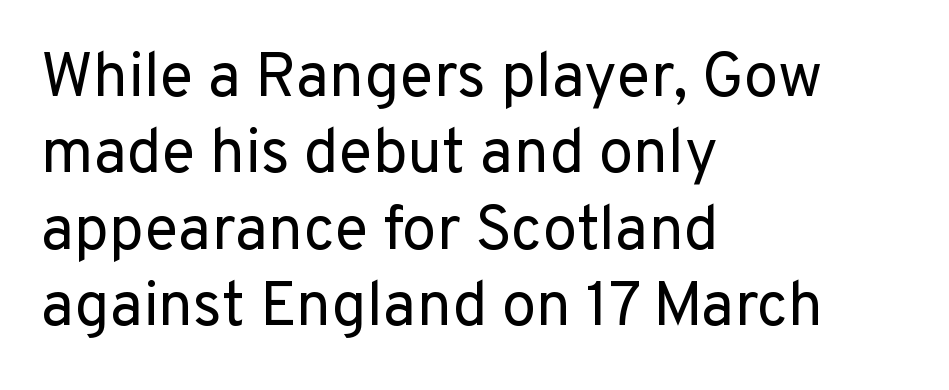
Q: Is the text bold? A: No.
Q: Is the text italic (slanted)? A: No, it is upright.
Q: Is the typeface a serif or a sans-serif typeface? A: Sans-serif.
Q: Is the text underlined? A: No.
Q: How is the paragraph aligned? A: Left-aligned.
Q: Is the spacing between letters normal or unusually wide? A: Normal.
Q: Width (condensed, normal, or wide)? A: Normal.
Q: Stroke contrast? A: Low.
Q: x-height? A: Medium.
Q: Monospaced? A: No.
